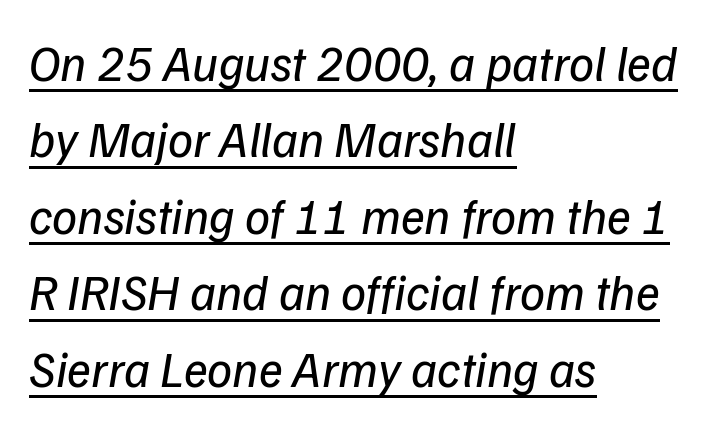
The face used here is proportionally spaced, like ordinary book or web type. Line spacing here is normal. Is the stroke heavy? The answer is a plain regular-or-lighter. Nobody touched the tracking dial on this one. In designer terms, the underline attribute is active on this setting.
